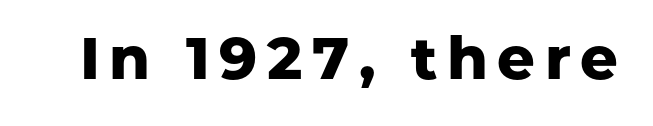
This sample has the flowing, uneven cadence of proportional lettering. Typesetter's note: full bold, strokes at maximum text heaviness. No word sits above an underline. In terms of letterform style, serifs are entirely absent.
